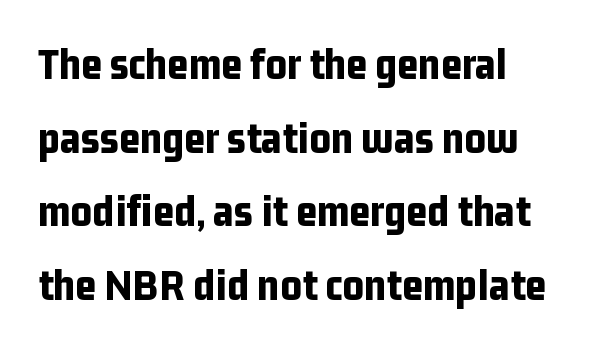
The space beneath each line is pristine and unruled. Teacher's note: observe the even left margin — that is flush-left alignment. Nothing unusual about the tracking: characters are spaced as the font intends. Each glyph is drawn with heavy, bold strokes. This is the regular roman posture of the typeface. Leading matches the norm, producing a regular column.
